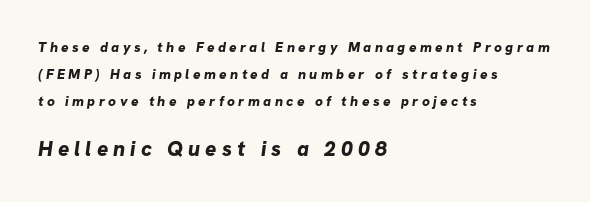
The image shows 21 px bold type; set left-aligned, loose line spacing (1.92x), unusually wide letter spacing (+0.24 em), not underlined; the second (bottom) block is 1.5x larger.
